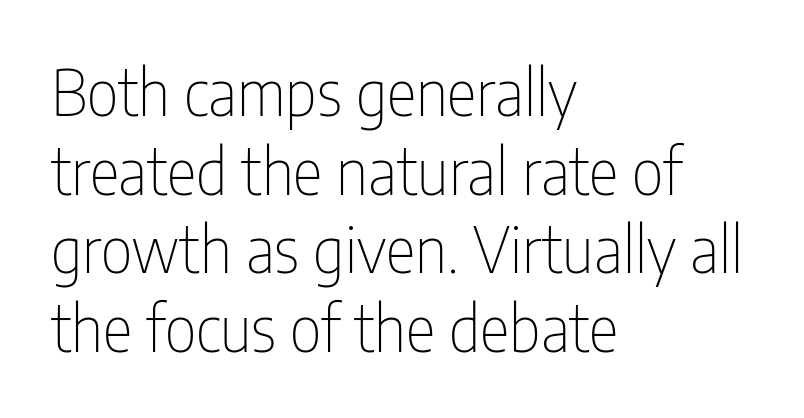
Reading down the block, your eye returns to a fixed left position each line. If you drew a line through each stem, it would be perfectly vertical. Does the leading feel generous? No, just average. Words appear dense and cohesive because spacing is normal. Character widths vary here, with narrow letters taking less room than wide ones.
